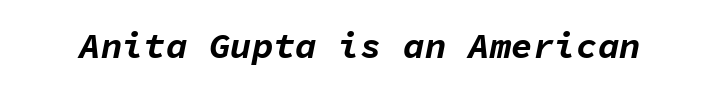
The image shows 36 px bold type, italic (leaning right), monospaced; set normal letter spacing, not underlined; low stroke contrast and a medium x-height.
